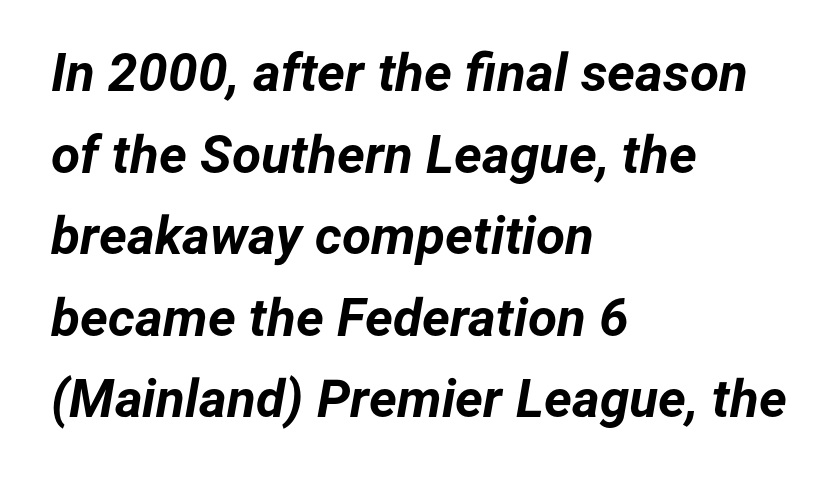
Q: Is the text bold? A: Yes.
Q: Is the text italic (slanted)? A: Yes, it leans right by about 12 degrees.
Q: Is the text underlined? A: No.
Q: How is the paragraph aligned? A: Left-aligned.
Q: Is the spacing between letters normal or unusually wide? A: Normal.
Q: Is the spacing between lines tight, normal or loose? A: Normal.
Q: Width (condensed, normal, or wide)? A: Normal.
Q: Stroke contrast? A: Low.
Q: x-height? A: Medium.
Q: Monospaced? A: No.
